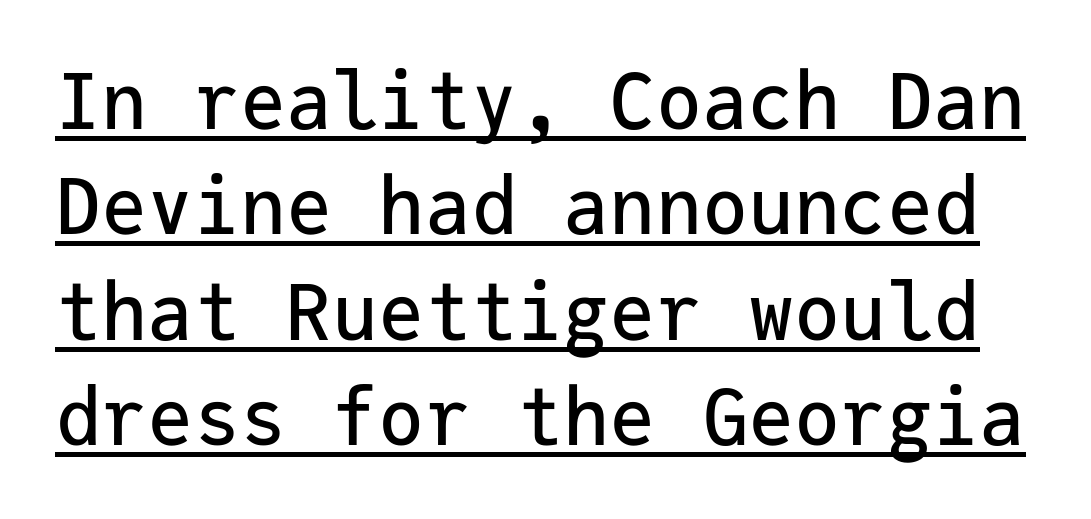
Is the letter spacing exaggerated? No — it looks like the ordinary default. Baseline-to-baseline distance is the conventional proportion of letter height. Stroke terminals: plain, sans-serif. Notice how a bar underscores the lettering throughout. Is there any slant? The stems are plumb. The passage shown is typed in a monospace face where columns stay perfectly aligned.
